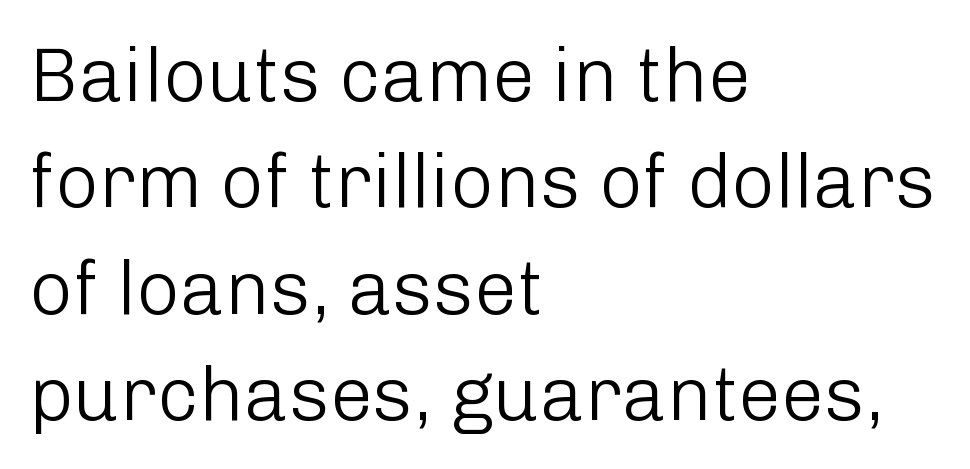
These lines were composed using upright roman letters. The typesetting does not lean heavy: it is not bold. Typographically, this falls in the sans-serif category. Compared with a centered layout, this one pins lines to the left instead. If you measured baseline to baseline, you'd find a middling distance.
